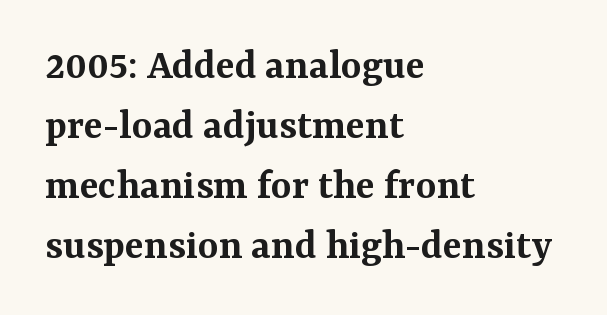
Every character sits straight up, as roman type does. Emphasis by weight is partial: semibold. What kind of face is this? One with serifs. The lines in this sample share a left origin and differ only in where they stop. Underline: absent.
